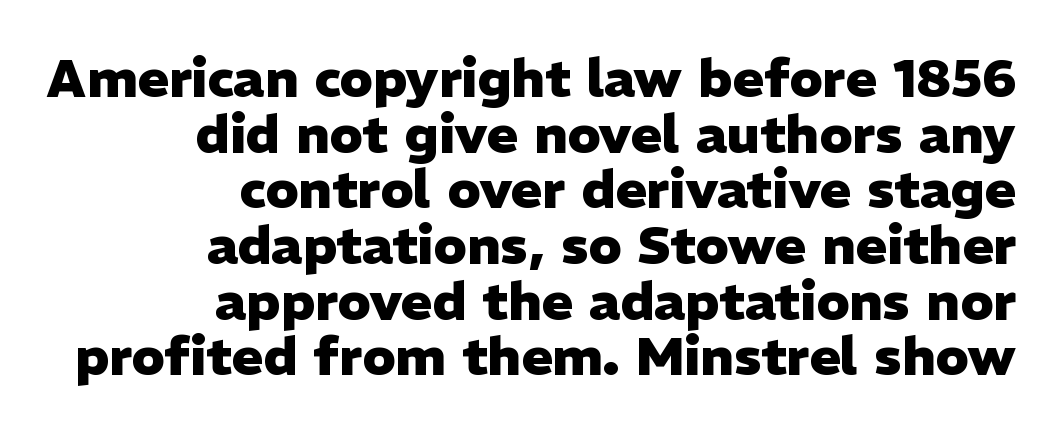
Look at the stroke-to-counter ratio: heavy, a bold. A typesetter would call this zero additional tracking. Reading down the column, the eye jumps only a short way to each next line. Do the letters lean? They stand straight. Each letter keeps its own natural width here, so spacing adapts to shape.
